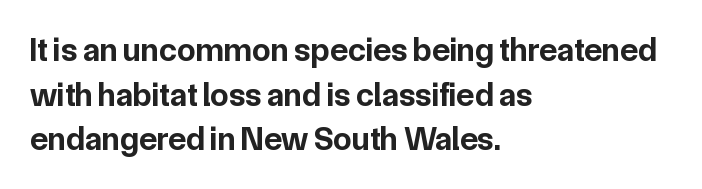
The image shows 33 px bold sans-serif type, upright; set left-aligned, normal line spacing (1.35x), normal letter spacing, not underlined; low stroke contrast and a medium x-height.
